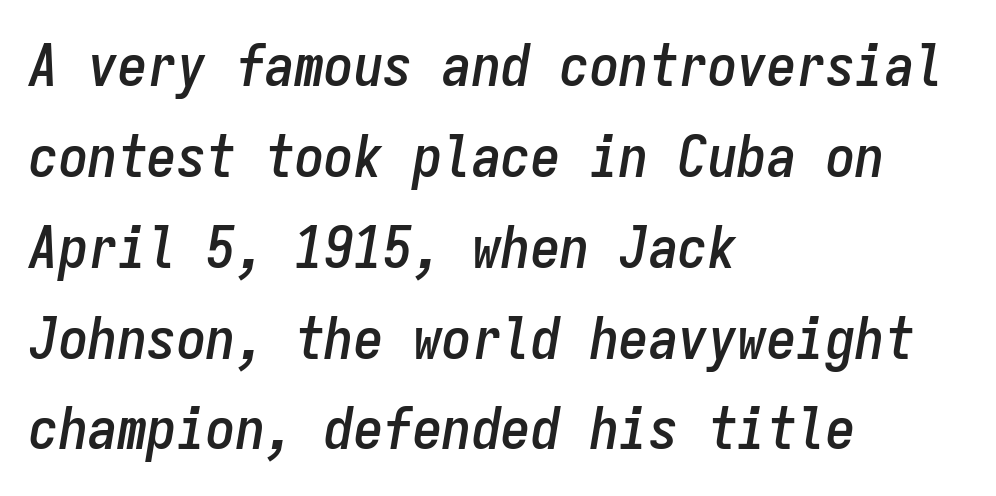
The image shows 59 px condensed type, italic (leaning right), monospaced; set left-aligned, normal line spacing (1.54x), normal letter spacing, not underlined; low stroke contrast and a medium x-height.
